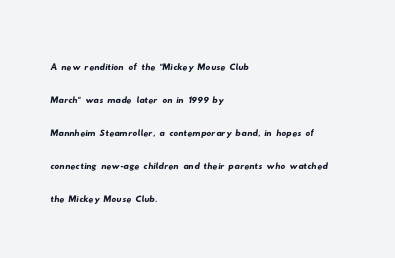
{"underline": "no", "align": "left", "line_spacing": "normal", "line_spacing_ratio": 1.38, "letter_spacing": "normal", "letter_spacing_em": 0.0, "glyph_px": 24}
